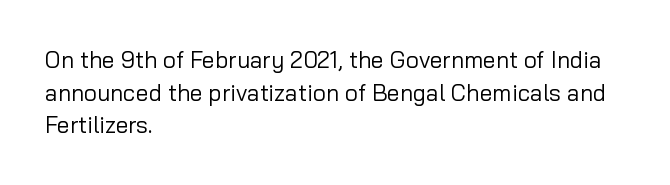
Characters follow at the spacing the type designer built in. The letterforms sit at book weight or below. Rendered with straight, roman letterforms. The rows are spaced the way most documents space them. The strip under each line holds only bare page.
